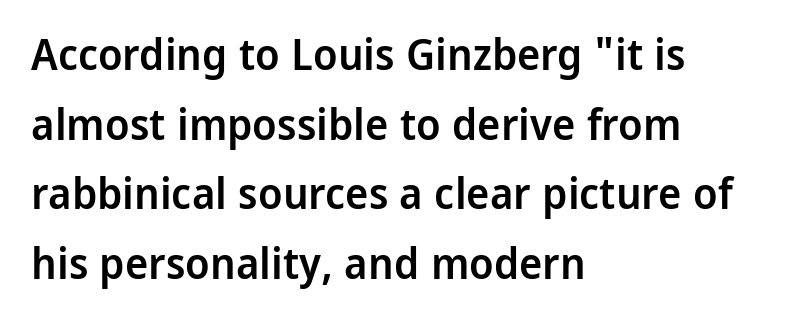
{"serif": "no", "italic": "no", "bold": "semi", "weight": "semibold", "width": "normal", "stroke_contrast": "low", "x_height": "medium", "monospaced": "no", "underline": "no", "align": "left", "line_spacing": "normal", "line_spacing_ratio": 1.58, "letter_spacing": "normal", "letter_spacing_em": 0.0, "glyph_px": 44}
